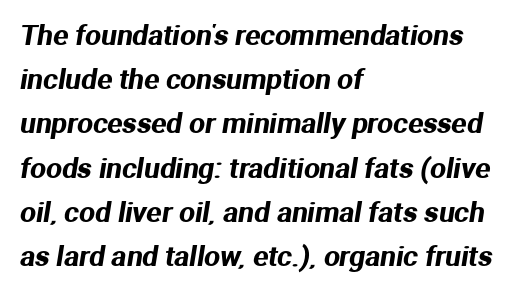
Think of a printed novel: that variable character pitch is what you see here. Grotesque or geometric, the face here clearly has no serifs. This sample uses plain, unmodified letter spacing. Descender tails drop into unmarked territory. Does the leading feel generous? No, just average.
